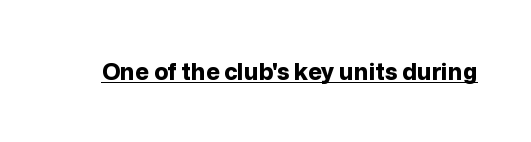
The image shows 23 px bold type, upright; set normal letter spacing, underlined.
